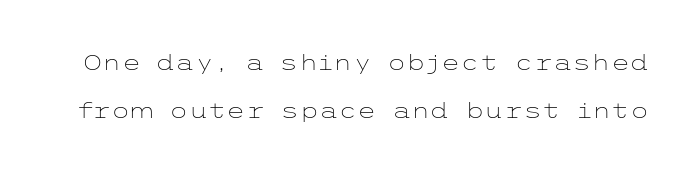
Vertically, the passage feels expansive, rows floating well apart. No word sits above an underline. No extra ink here — the face is not bold. Does the lettering tilt? It doesn't — this is upright.
